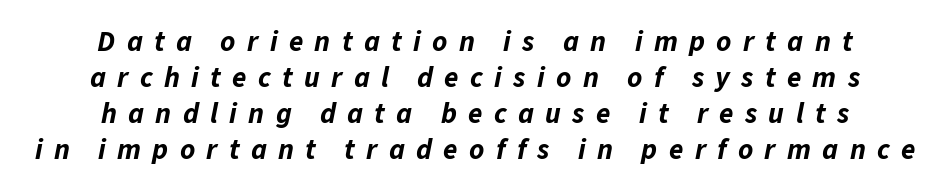
The image shows 29 px bold type, italic (leaning right); set centered, line spacing 1.24x, unusually wide letter spacing (+0.39 em), not underlined; low stroke contrast and a medium x-height.
